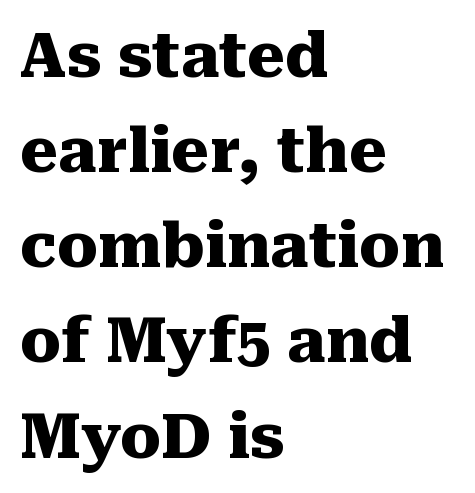
Does the type have serifs? Yes, each stem ends in a small foot. No word sits above an underline. The face used here has the dense, thick strokes of a bold. Honestly, the row spacing looks completely unremarkable. Which margin do the lines hug? The left one — the right edge is uneven. Quick note: not italic, upright.
